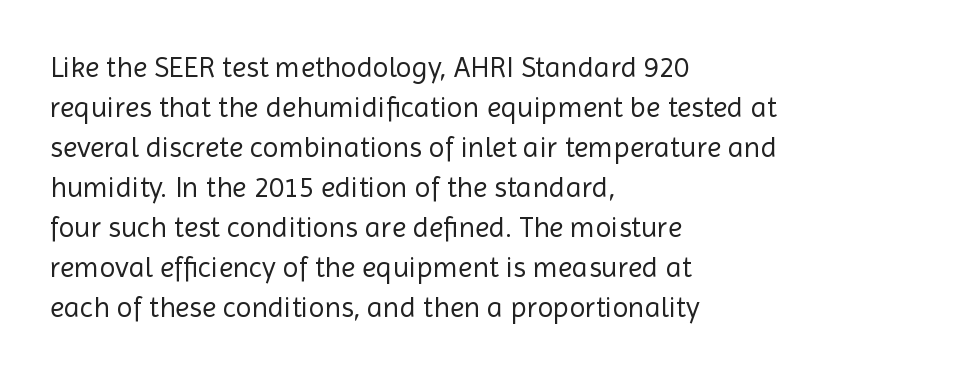
Q: Is the text bold? A: No.
Q: Is the text italic (slanted)? A: No, it is upright.
Q: Is the typeface a serif or a sans-serif typeface? A: Sans-serif.
Q: Is the text underlined? A: No.
Q: How is the paragraph aligned? A: Left-aligned.
Q: Is the spacing between letters normal or unusually wide? A: Normal.
Q: Is the spacing between lines tight, normal or loose? A: Normal.
Q: Width (condensed, normal, or wide)? A: Normal.
Q: x-height? A: Medium.
Q: Monospaced? A: No.
